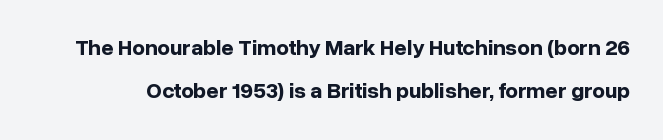
The image shows 22 px bold type, upright; set loose line spacing (1.96x), normal letter spacing, not underlined.
